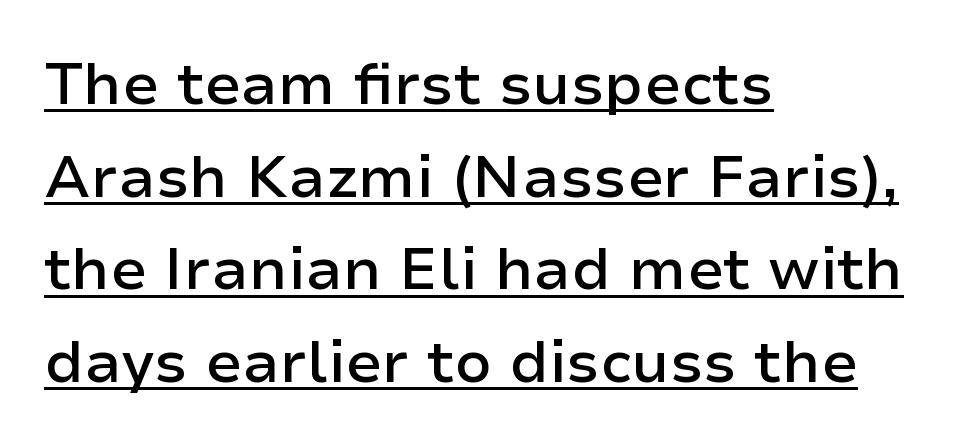
The image shows 59 px semibold sans-serif type, upright; set left-aligned, normal line spacing (1.57x), normal letter spacing, underlined; low stroke contrast and a medium x-height.
